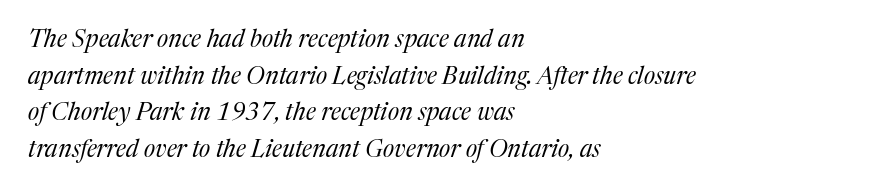
The image shows 24 px text type, italic (leaning right); set left-aligned, normal line spacing (1.53x), normal letter spacing, not underlined.
